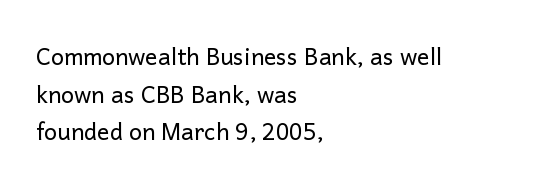
The rendering anchors every line to the left-hand side. Rendered with straight, roman letterforms. Stem width sits at or under what a default text font uses. Tracking here is standard; glyphs follow each other at the usual distance. Bare-footed words on every line.
